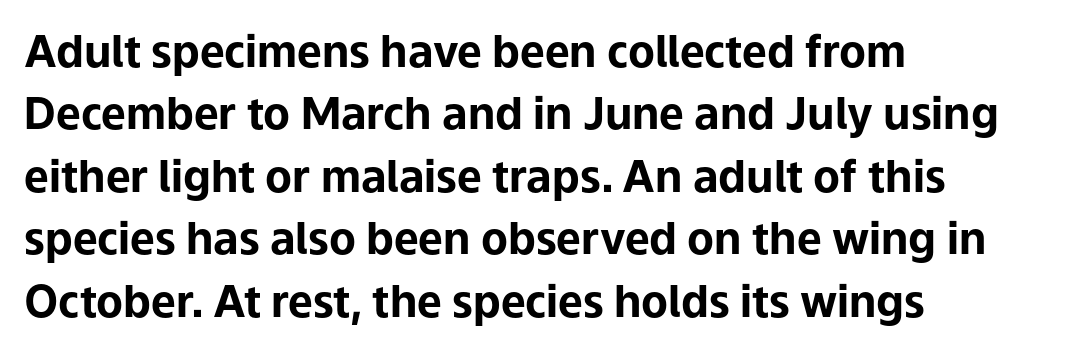
Q: Is the text bold? A: Yes.
Q: Is the text italic (slanted)? A: No, it is upright.
Q: Is the typeface a serif or a sans-serif typeface? A: Sans-serif.
Q: Is the text underlined? A: No.
Q: How is the paragraph aligned? A: Left-aligned.
Q: Is the spacing between letters normal or unusually wide? A: Normal.
Q: Is the spacing between lines tight, normal or loose? A: Normal.
Q: Width (condensed, normal, or wide)? A: Normal.
Q: Stroke contrast? A: Low.
Q: x-height? A: Medium.
Q: Monospaced? A: No.
